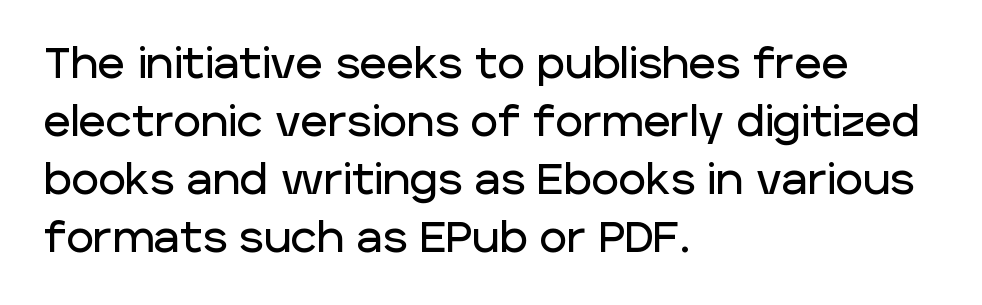
What's the leading like? Ordinary, nothing unusual. You can tell from the bare stems that sans-serif type was used. Here the designer chose a conventional face with non-uniform glyph widths. Just letters on the line, the space beneath them empty. A roman cut, with each character standing at attention. Tracking value appears to be zero — textbook default spacing.
